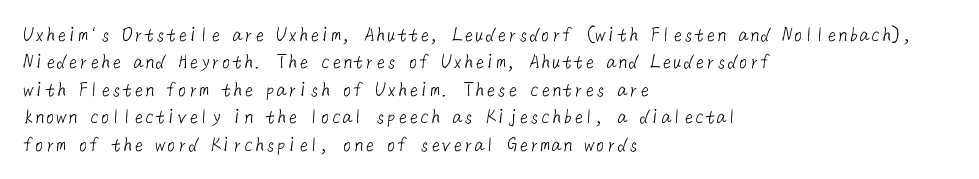
{"bold": "no", "underline": "no", "align": "left", "line_spacing": "normal", "line_spacing_ratio": 1.25, "letter_spacing": "normal", "letter_spacing_em": 0.0, "glyph_px": 22}
